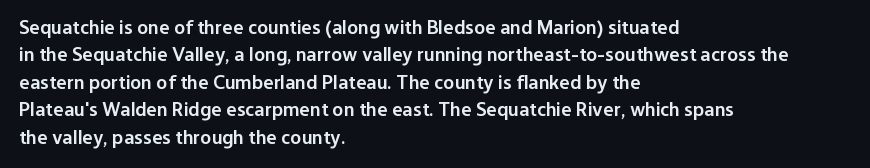
Q: Is the text bold? A: Semi-bold.
Q: Is the text italic (slanted)? A: No, it is upright.
Q: Is the text underlined? A: No.
Q: How is the paragraph aligned? A: Left-aligned.
Q: Is the spacing between letters normal or unusually wide? A: Normal.
Q: Is the spacing between lines tight, normal or loose? A: Normal.
